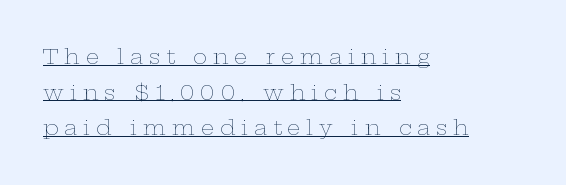
Q: Is the text bold? A: No.
Q: Is the text italic (slanted)? A: No, it is upright.
Q: Is the text underlined? A: Yes.
Q: How is the paragraph aligned? A: Left-aligned.
Q: Is the spacing between letters normal or unusually wide? A: Unusually wide.
Q: Is the spacing between lines tight, normal or loose? A: Normal.
